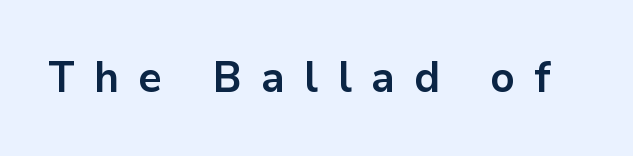
Q: Is the text bold? A: Yes.
Q: Is the text italic (slanted)? A: No, it is upright.
Q: Is the typeface a serif or a sans-serif typeface? A: Sans-serif.
Q: Is the text underlined? A: No.
Q: Is the spacing between letters normal or unusually wide? A: Unusually wide.
Q: Width (condensed, normal, or wide)? A: Normal.
Q: Stroke contrast? A: Low.
Q: x-height? A: Medium.
Q: Monospaced? A: No.
